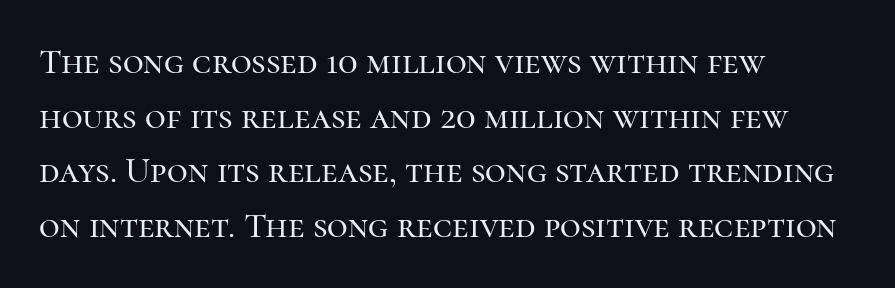
The image shows 36 px serif type, upright; set left-aligned, normal line spacing (1.52x), normal letter spacing, not underlined; high stroke contrast and a medium x-height.
